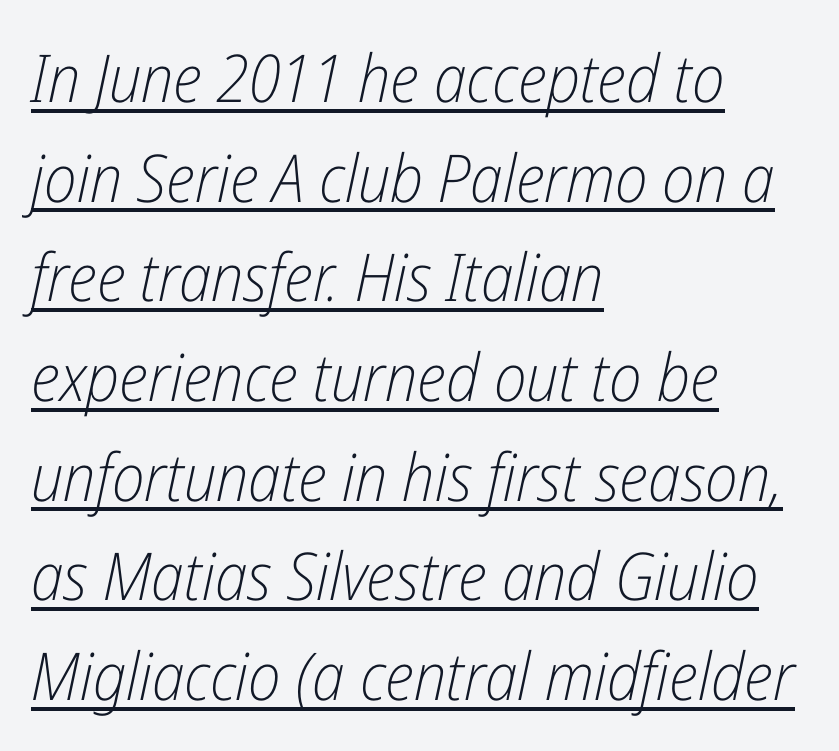
Emphasis-style slanted type is in use. This block has exactly the height ordinary leading produces. The gaps between neighbouring characters are ordinary and unremarkable. Stroke mass is kept to a normal reading level or below. The setting favours the left margin, as ordinary paragraphs usually do. Check the space under the baseline: a stroke is drawn there.
